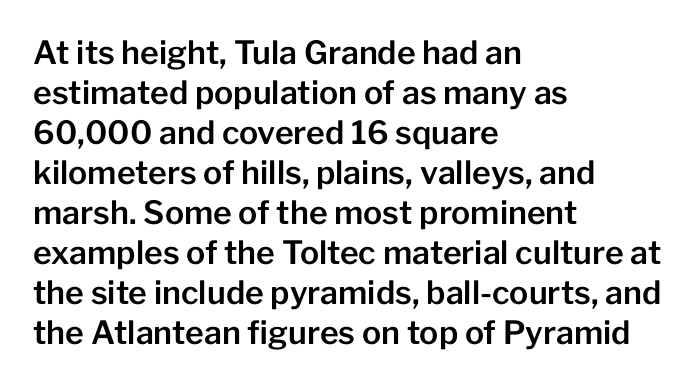
The image shows 32 px sans-serif type, upright; set left-aligned, normal line spacing (1.25x), normal letter spacing, not underlined; low stroke contrast and a medium x-height.
